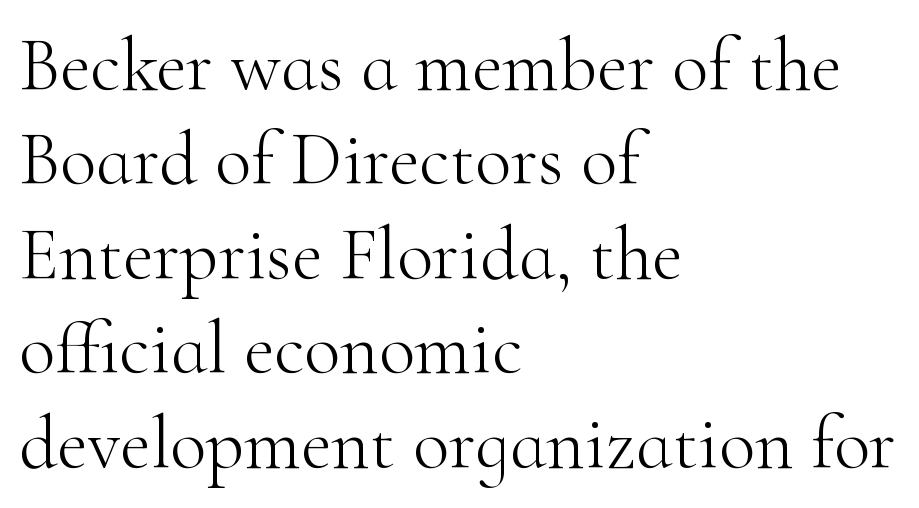
{"serif": "yes", "italic": "no", "bold": "no", "weight": "light", "width": "normal", "stroke_contrast": "high", "x_height": "small", "monospaced": "no", "underline": "no", "align": "left", "line_spacing": "normal", "line_spacing_ratio": 1.26, "letter_spacing": "normal", "letter_spacing_em": 0.0, "glyph_px": 75}
